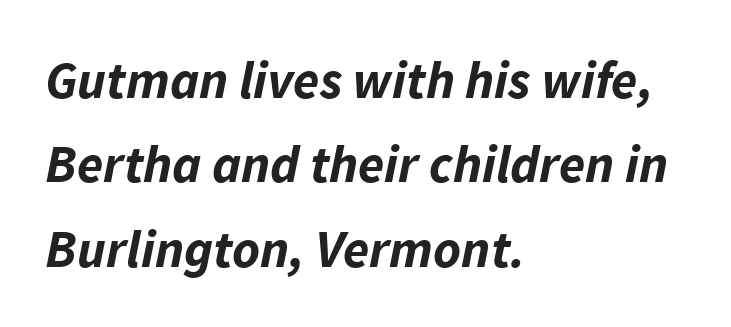
{"italic": "yes", "lean": "right", "slant_degrees": 11, "bold": "yes", "weight": "bold", "width": "normal", "stroke_contrast": "low", "x_height": "medium", "monospaced": "no", "underline": "no", "align": "left", "line_spacing": "normal", "line_spacing_ratio": 1.59, "letter_spacing": "normal", "letter_spacing_em": 0.0, "glyph_px": 53}
